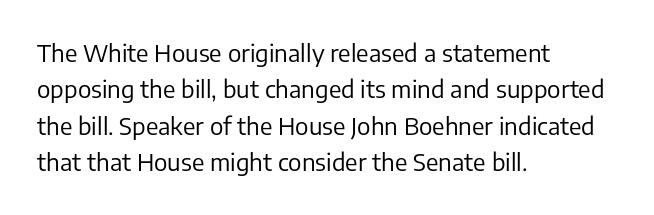
The foot of each line stays bare and open. These lines stack with their left ends in a neat column. Italic: no, the glyphs are upright roman. These lines sit exactly where default settings would place them.
